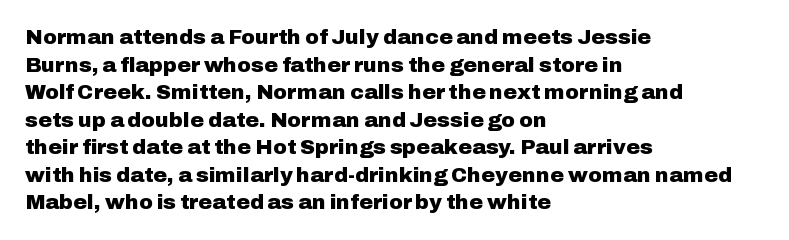
Q: Is the text bold? A: Yes.
Q: Is the text italic (slanted)? A: No, it is upright.
Q: Is the text underlined? A: No.
Q: How is the paragraph aligned? A: Left-aligned.
Q: Is the spacing between letters normal or unusually wide? A: Normal.
Q: Is the spacing between lines tight, normal or loose? A: Normal.
